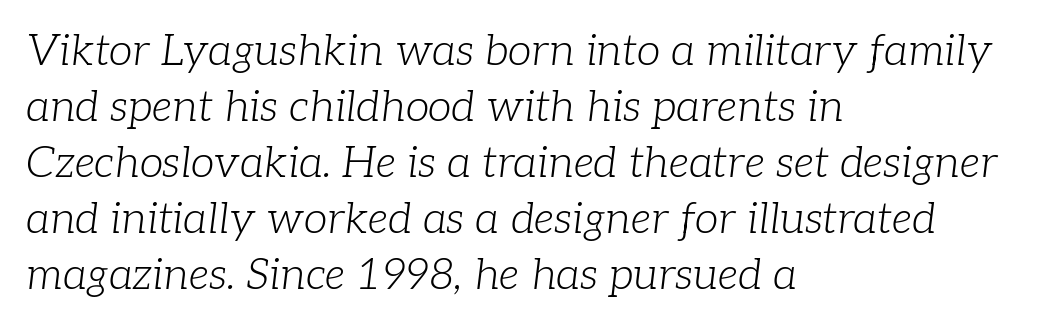
{"serif": "yes", "italic": "yes", "lean": "right", "slant_degrees": 7, "bold": "no", "weight": "light", "width": "normal", "stroke_contrast": "low", "x_height": "medium", "monospaced": "no", "underline": "no", "align": "left", "line_spacing": "normal", "line_spacing_ratio": 1.3, "letter_spacing": "normal", "letter_spacing_em": 0.0, "glyph_px": 43}
